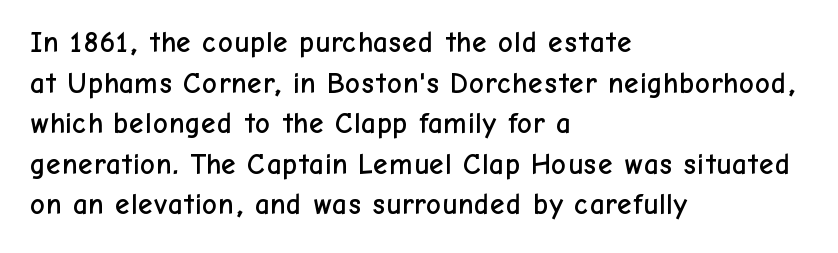
The image shows 29 px sans-serif type, upright; set left-aligned, normal line spacing (1.4x), normal letter spacing, not underlined; low stroke contrast and a medium x-height.
